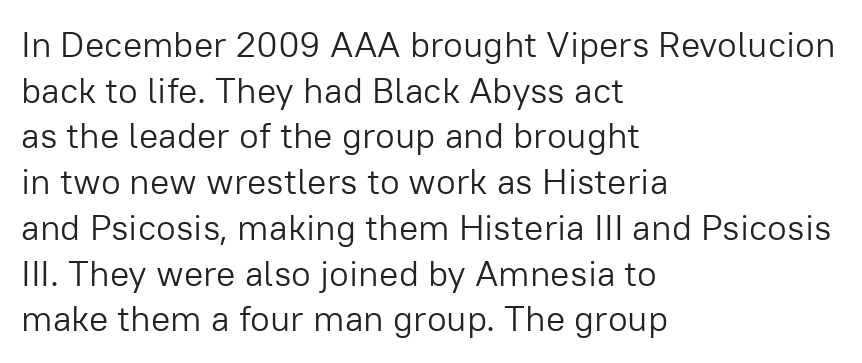
The cut favours lightness, reaching ordinary text weight at its darkest. Think of a printed novel: that variable character pitch is what you see here. The passage is arranged the way most books set body copy — flush left. This rendering features lettering with no underline.
